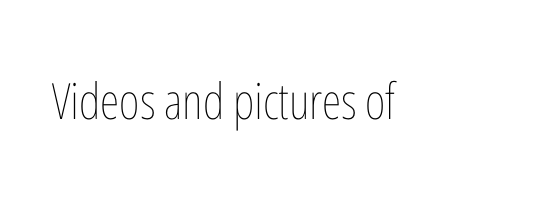
The image shows 50 px thin, condensed type, upright; set normal letter spacing, not underlined; low stroke contrast and a medium x-height.
